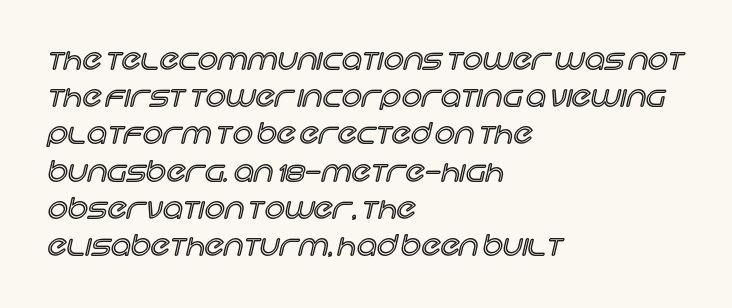
The image shows 28 px text type; set left-aligned, normal line spacing (1.33x), normal letter spacing, not underlined; a large x-height.
